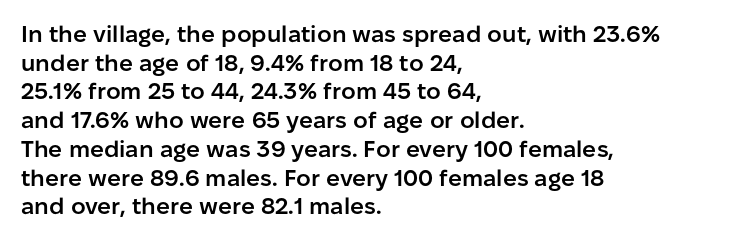
Q: Is the text bold? A: Semi-bold.
Q: Is the text italic (slanted)? A: No, it is upright.
Q: Is the text underlined? A: No.
Q: How is the paragraph aligned? A: Left-aligned.
Q: Is the spacing between letters normal or unusually wide? A: Normal.
Q: Is the spacing between lines tight, normal or loose? A: Normal.
